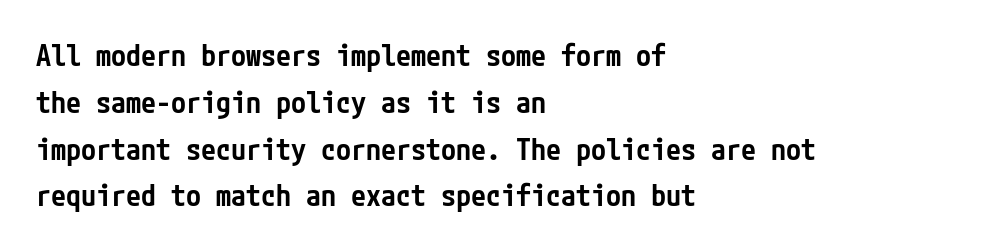
{"serif": "no", "italic": "no", "bold": "semi", "weight": "semibold", "width": "condensed", "stroke_contrast": "low", "x_height": "medium", "underline": "no", "align": "left", "line_spacing": "normal", "line_spacing_ratio": 1.56, "letter_spacing": "normal", "letter_spacing_em": 0.0, "glyph_px": 30}
